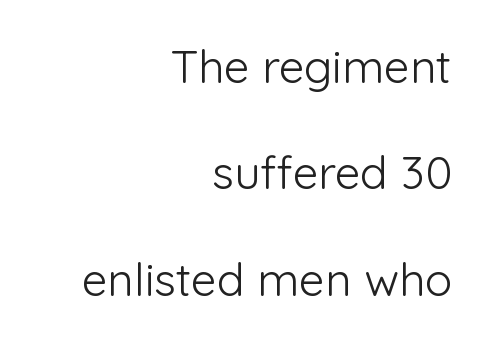
Stems and bowls with no extra thickness — not bold. Font category for this specimen: sans-serif. Spacing verdict: proportional, widths tailored to each character. The passage shown has conventional tracking throughout. A bare baseline throughout the passage.
